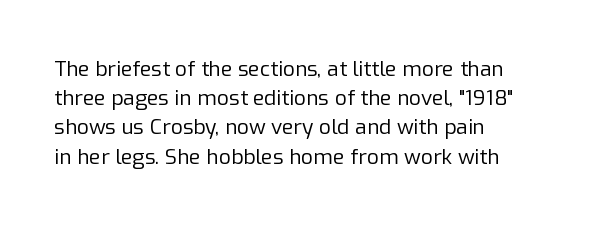
Q: Is the text bold? A: No.
Q: Is the text italic (slanted)? A: No, it is upright.
Q: Is the text underlined? A: No.
Q: How is the paragraph aligned? A: Left-aligned.
Q: Is the spacing between letters normal or unusually wide? A: Normal.
Q: Is the spacing between lines tight, normal or loose? A: Normal.
